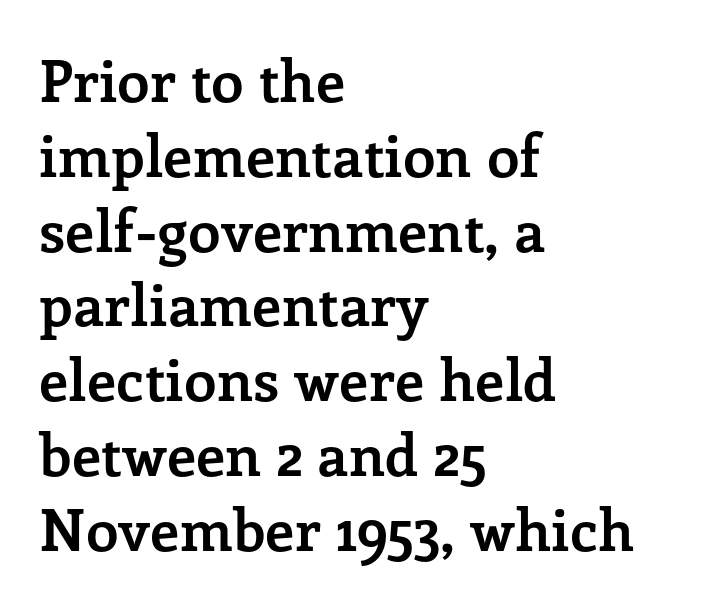
{"serif": "yes", "italic": "no", "bold": "yes", "weight": "semibold", "width": "normal", "stroke_contrast": "low", "x_height": "medium", "monospaced": "no", "underline": "no", "align": "left", "line_spacing": "normal", "line_spacing_ratio": 1.29, "letter_spacing": "normal", "letter_spacing_em": 0.0, "glyph_px": 58}
